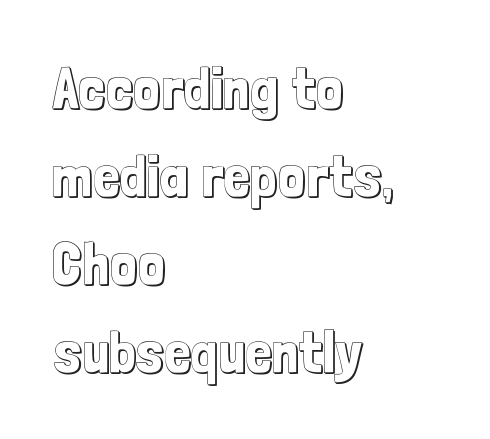
Between one letter and the next there's only the usual sliver of space. Plain, unruled lines of type. The lettering stays uniformly vertical, giving the passage a roman look. This sample keeps an unexceptional amount of space between lines.
